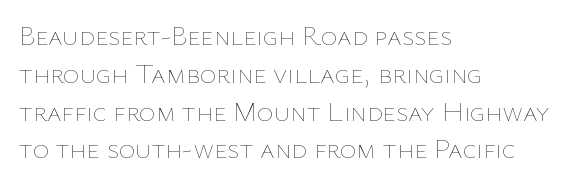
Nothing unusual about the tracking: characters are spaced as the font intends. Stems here are at most as thick as an everyday book face. The leading is moderate, giving the passage an even texture. Layout note: lines flush left. The foot of each line stays bare and open.
